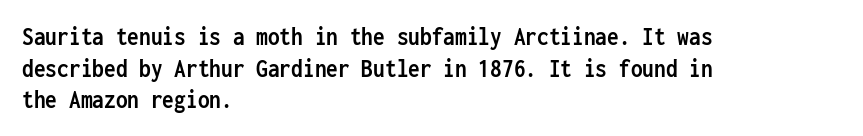
{"italic": "no", "bold": "yes", "underline": "no", "align": "left", "line_spacing_ratio": 1.22, "letter_spacing": "normal", "letter_spacing_em": 0.0, "glyph_px": 26}
